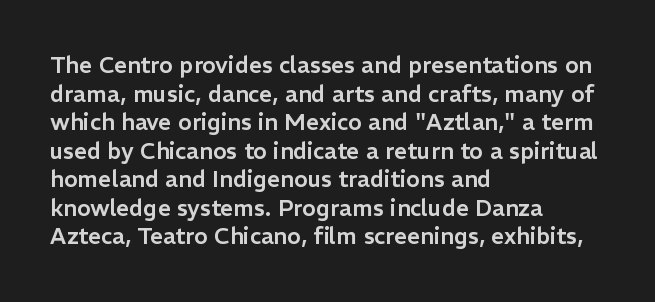
The image shows 23 px text type, upright; set left-aligned, line spacing 1.24x, normal letter spacing, not underlined.
